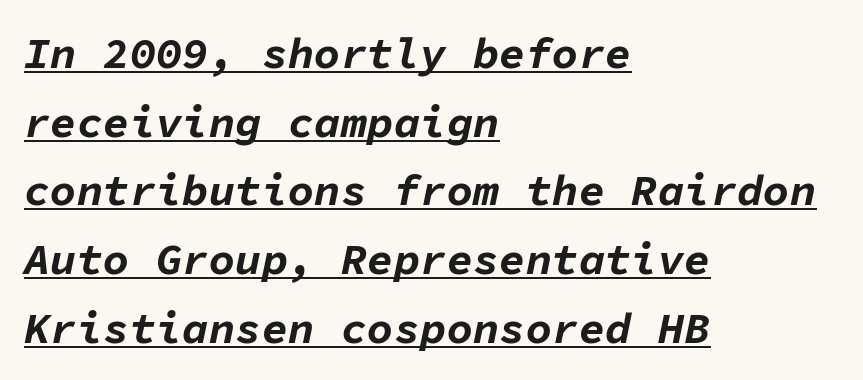
The image shows 44 px bold type, italic (leaning right), monospaced; set left-aligned, normal line spacing (1.56x), normal letter spacing, underlined; low stroke contrast and a medium x-height.
